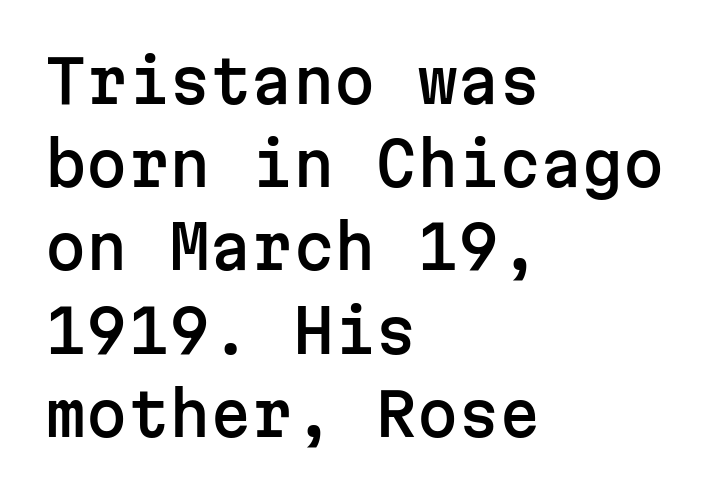
Leftover space on each line is placed entirely after the last word. This sample uses plain, unmodified letter spacing. Characters remain perfectly vertical along every line. Note the uniform advance width — an 'i' takes as much space as an 'm'.
